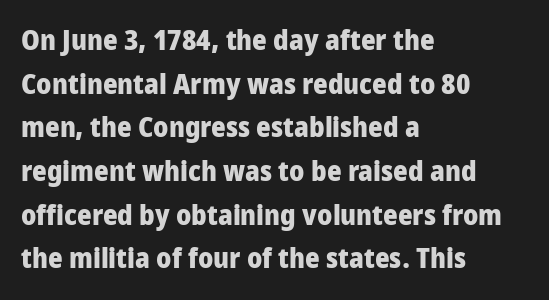
{"serif": "no", "italic": "no", "bold": "yes", "weight": "heavy", "width": "condensed", "stroke_contrast": "low", "x_height": "large", "monospaced": "no", "underline": "no", "align": "left", "line_spacing": "normal", "line_spacing_ratio": 1.56, "letter_spacing": "normal", "letter_spacing_em": 0.0, "glyph_px": 28}
